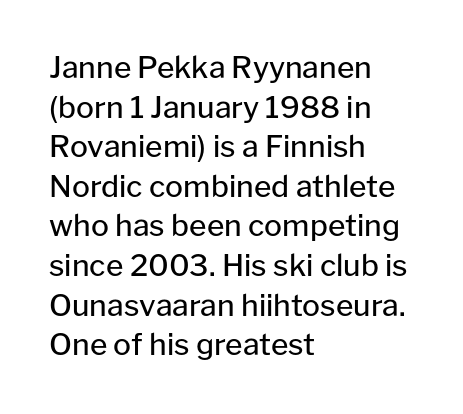
{"serif": "no", "italic": "no", "bold": "no", "weight": "regular", "width": "normal", "stroke_contrast": "low", "x_height": "medium", "monospaced": "no", "underline": "no", "align": "left", "line_spacing": "normal", "line_spacing_ratio": 1.32, "letter_spacing": "normal", "letter_spacing_em": 0.0, "glyph_px": 30}
